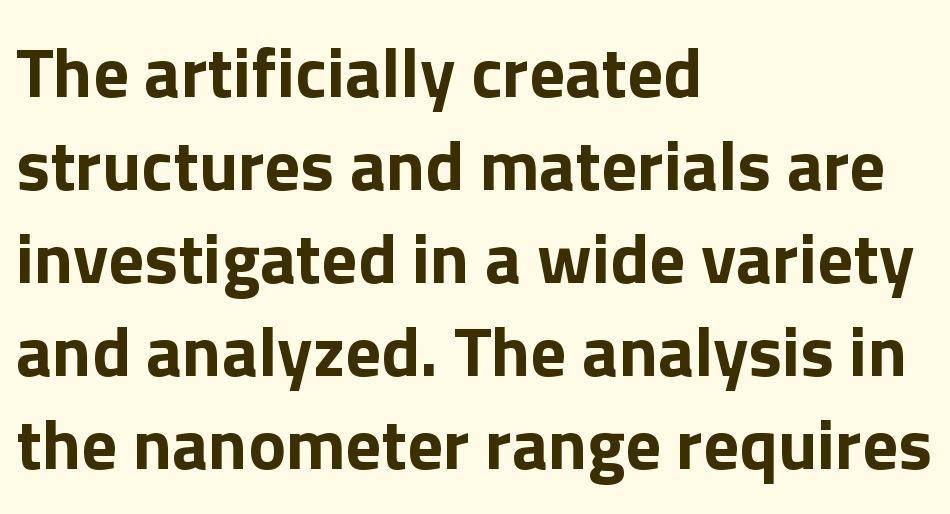
The image shows 71 px bold sans-serif type, upright; set left-aligned, normal line spacing (1.31x), normal letter spacing, not underlined; low stroke contrast and a medium x-height.
